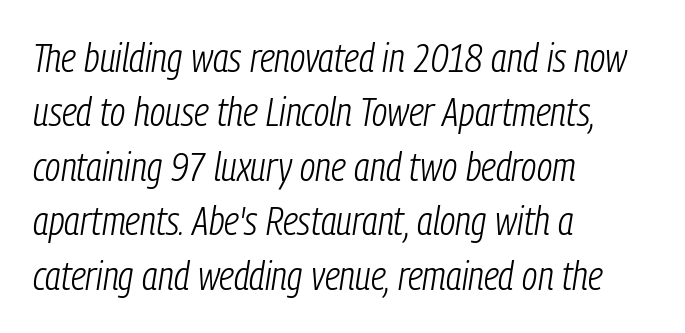
Q: Is the text bold? A: No.
Q: Is the text italic (slanted)? A: Yes, it leans right by about 9 degrees.
Q: Is the text underlined? A: No.
Q: How is the paragraph aligned? A: Left-aligned.
Q: Is the spacing between letters normal or unusually wide? A: Normal.
Q: Is the spacing between lines tight, normal or loose? A: Normal.
Q: Width (condensed, normal, or wide)? A: Condensed.
Q: Stroke contrast? A: Low.
Q: x-height? A: Medium.
Q: Monospaced? A: No.
